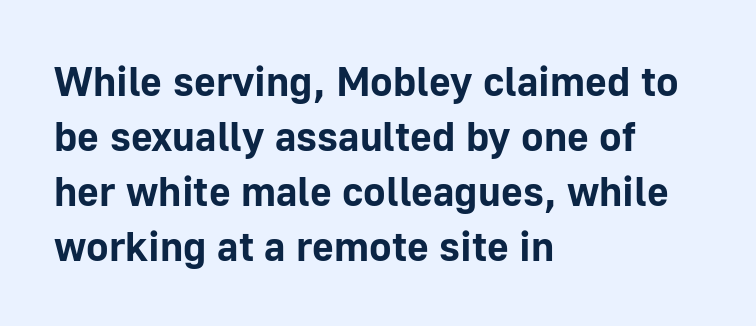
Q: Is the text bold? A: Yes.
Q: Is the text italic (slanted)? A: No, it is upright.
Q: Is the typeface a serif or a sans-serif typeface? A: Sans-serif.
Q: Is the text underlined? A: No.
Q: How is the paragraph aligned? A: Left-aligned.
Q: Is the spacing between letters normal or unusually wide? A: Normal.
Q: Is the spacing between lines tight, normal or loose? A: Normal.
Q: Width (condensed, normal, or wide)? A: Normal.
Q: Stroke contrast? A: Low.
Q: x-height? A: Medium.
Q: Monospaced? A: No.
